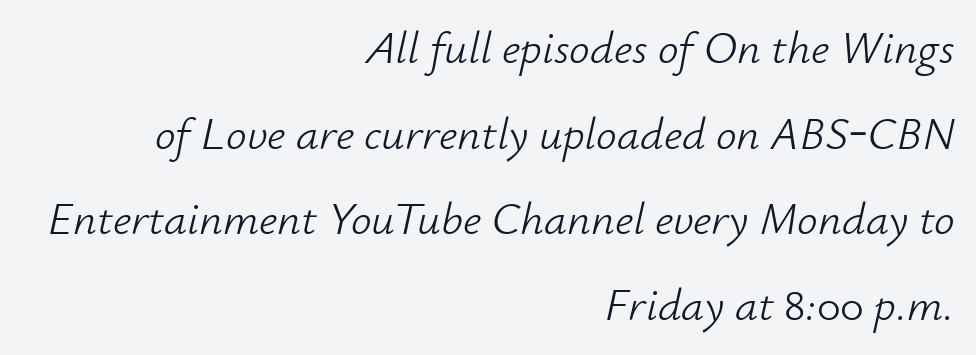
This sample has the flowing, uneven cadence of proportional lettering. No heavy texture on the line: the type isn't bold. Tracking value appears to be zero — textbook default spacing. Type without underlining.
